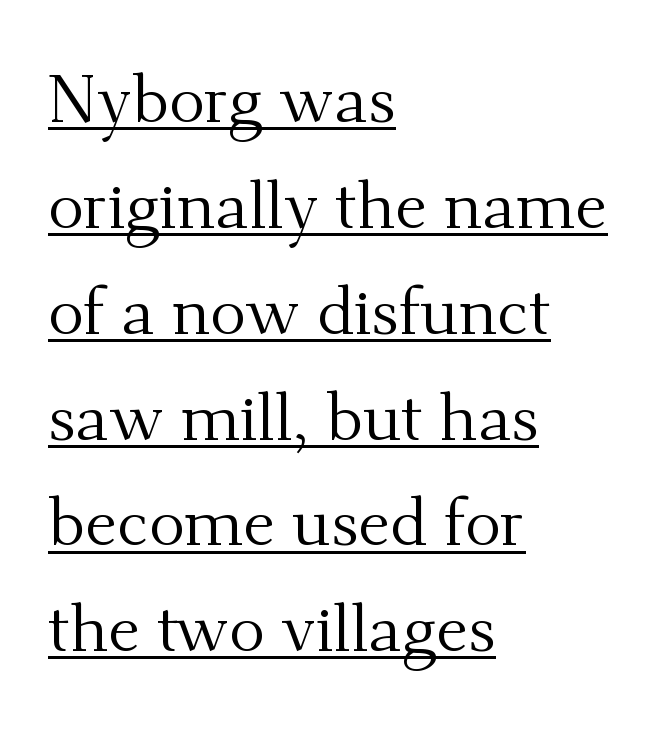
Caption: standard tracking, unaltered. This sample has the flowing, uneven cadence of proportional lettering. These lines are set flush left with a ragged right edge. No letter is thick-stroked: the sample isn't bold.
